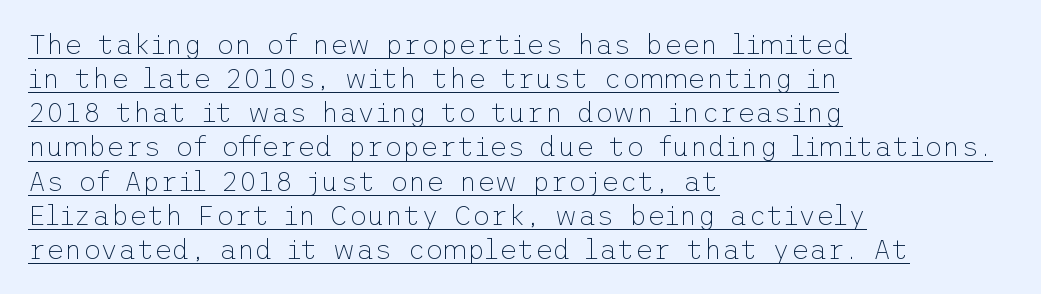
Q: Is the text bold? A: No.
Q: Is the text italic (slanted)? A: No, it is upright.
Q: Is the typeface a serif or a sans-serif typeface? A: Sans-serif.
Q: Is the text underlined? A: Yes.
Q: How is the paragraph aligned? A: Left-aligned.
Q: Is the spacing between letters normal or unusually wide? A: Normal.
Q: Width (condensed, normal, or wide)? A: Normal.
Q: Stroke contrast? A: Low.
Q: x-height? A: Medium.
